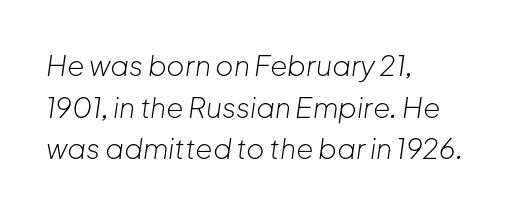
The image shows 28 px light type, italic (leaning right); set left-aligned, normal line spacing (1.49x), normal letter spacing, not underlined; low stroke contrast and a medium x-height.
